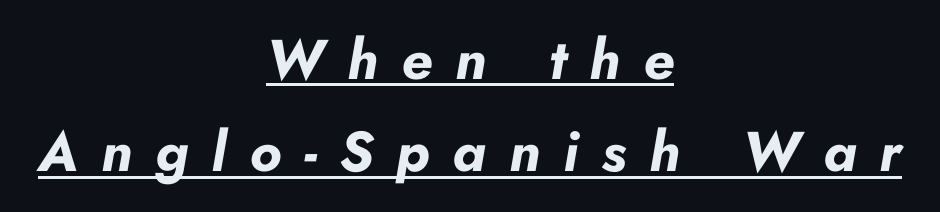
Both edges are ragged and mirror each other, which tells us the setting is centered. You can see a thin bar hugging the bottom of the glyphs. Horizontal bands of white between lines are of average thickness. Observe the wide spacing: letters keep a clear distance from each other. Pretty heavy lettering here — definitely bold. The face used here is proportionally spaced, like ordinary book or web type.
